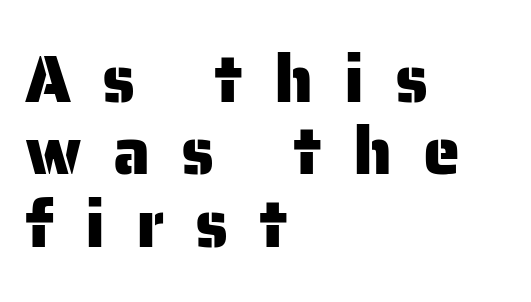
Serif or sans? Sans — the stroke terminals are bare. The rendering uses natural spacing where letterforms have individual widths. Underline: absent. Line beginnings align vertically; line endings do not. The lettering stays uniformly vertical, giving the passage a roman look.
